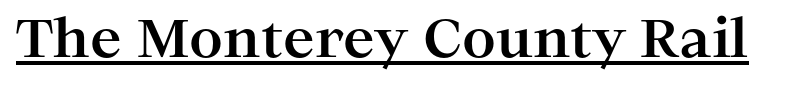
Q: Is the text bold? A: Yes.
Q: Is the text italic (slanted)? A: No, it is upright.
Q: Is the typeface a serif or a sans-serif typeface? A: Serif.
Q: Is the text underlined? A: Yes.
Q: Is the spacing between letters normal or unusually wide? A: Normal.
Q: Width (condensed, normal, or wide)? A: Wide.
Q: Stroke contrast? A: High.
Q: x-height? A: Medium.
Q: Monospaced? A: No.
